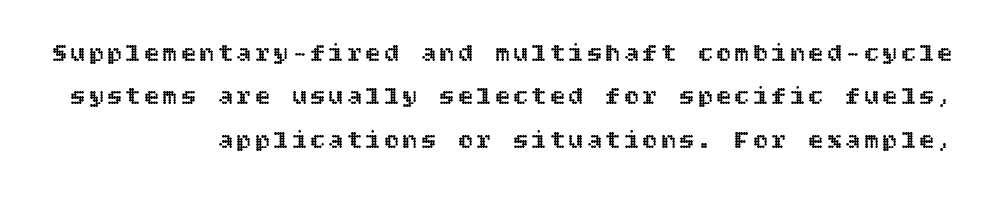
The image shows 26 px text type, upright; set right-aligned, normal line spacing (1.67x), not underlined.
